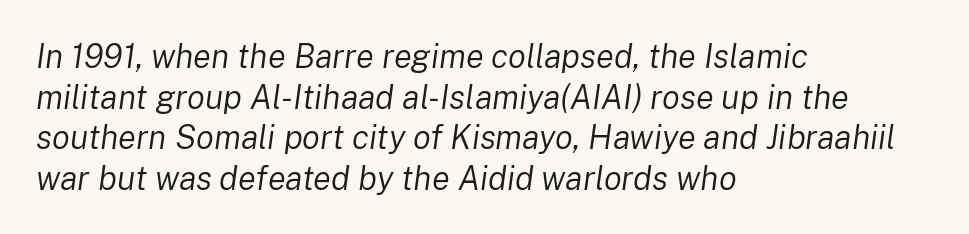
{"italic": "yes", "lean": "right", "slant_degrees": 8, "bold": "no", "weight": "regular", "width": "normal", "stroke_contrast": "low", "x_height": "medium", "monospaced": "no", "underline": "no", "align": "left", "line_spacing_ratio": 1.23, "letter_spacing": "normal", "letter_spacing_em": 0.0, "glyph_px": 33}
